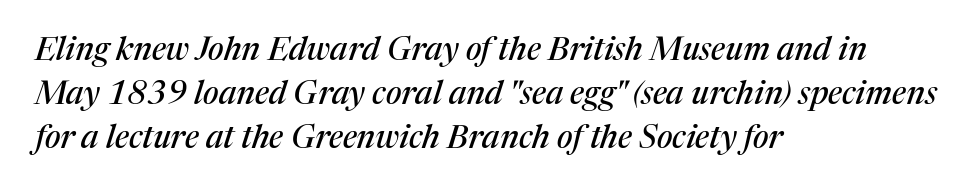
Q: Is the text italic (slanted)? A: Yes, it leans right by about 17 degrees.
Q: Is the typeface a serif or a sans-serif typeface? A: Serif.
Q: Is the text underlined? A: No.
Q: How is the paragraph aligned? A: Left-aligned.
Q: Is the spacing between letters normal or unusually wide? A: Normal.
Q: Is the spacing between lines tight, normal or loose? A: Normal.
Q: Width (condensed, normal, or wide)? A: Normal.
Q: Stroke contrast? A: Medium.
Q: x-height? A: Medium.
Q: Monospaced? A: No.
